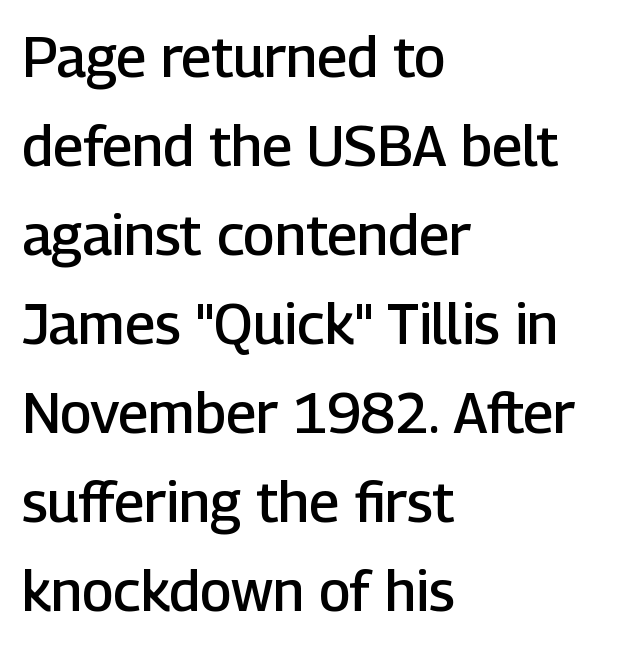
Compared with an ordinary text face, these strokes are moderately heavier — a semibold. The typesetter chose a ragged-right arrangement here. Tall strokes in this sample are plumb rather than angled. I'd call this a sans setting — the letters go barefoot. These lines sit exactly where default settings would place them. The passage shown is typed in a proportional face where columns would drift.
